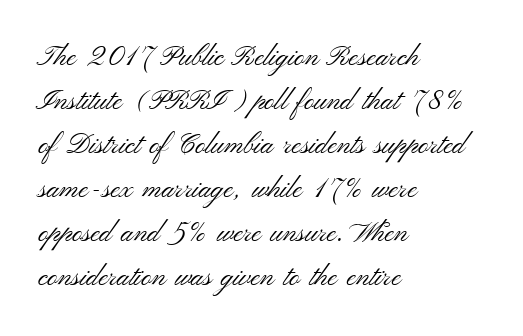
On a weight scale, this lands at 450 or below. Leftover space on each line is placed entirely after the last word. No extra tracking has been applied to these lines. Descender tails drop into unmarked territory. Serif or sans? Sans — the stroke terminals are bare.
